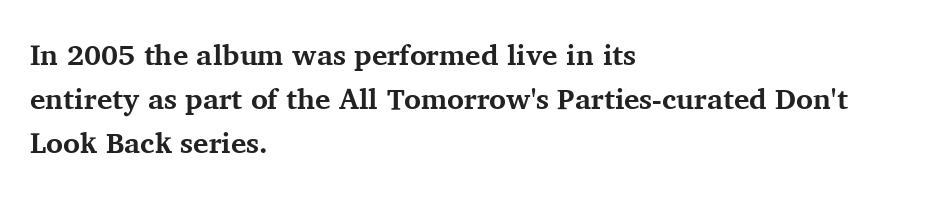
The image shows 29 px bold serif type, upright; set left-aligned, normal line spacing (1.52x), normal letter spacing, not underlined; medium stroke contrast and a medium x-height.
